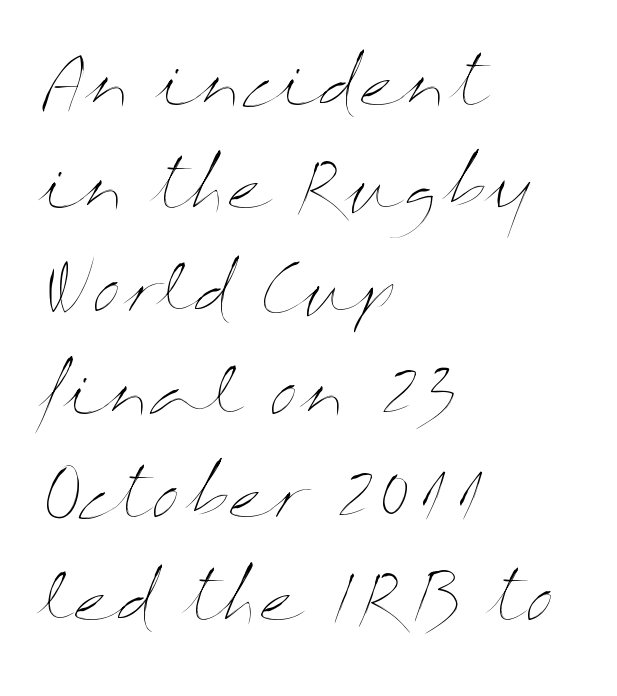
Q: Is the text bold? A: No.
Q: Is the text italic (slanted)? A: Yes.
Q: Is the text underlined? A: No.
Q: How is the paragraph aligned? A: Left-aligned.
Q: Is the spacing between letters normal or unusually wide? A: Normal.
Q: Is the spacing between lines tight, normal or loose? A: Normal.
Q: Width (condensed, normal, or wide)? A: Wide.
Q: Stroke contrast? A: Medium.
Q: x-height? A: Medium.
Q: Monospaced? A: No.
